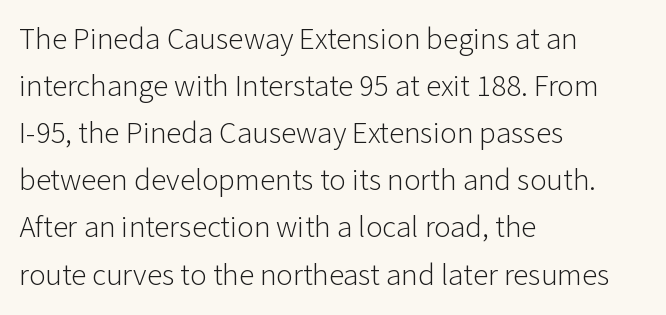
The image shows 31 px light sans-serif type, upright; set left-aligned, normal line spacing (1.52x), normal letter spacing, not underlined; low stroke contrast and a medium x-height.
